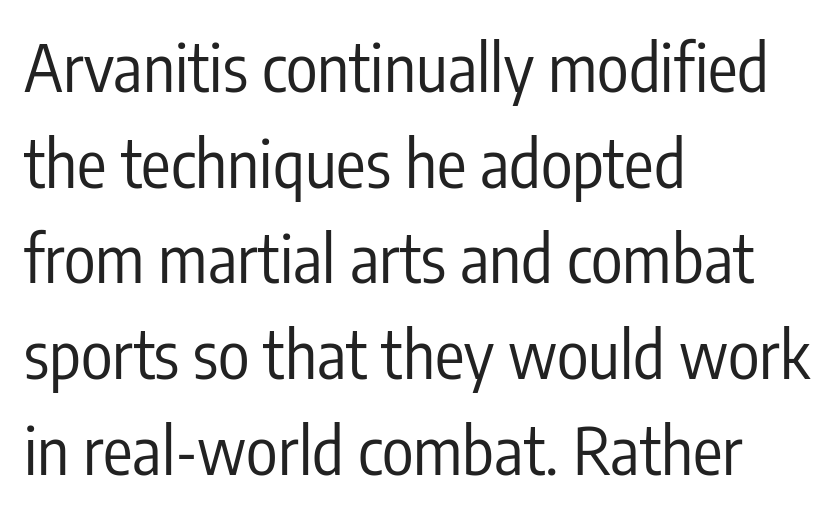
{"serif": "no", "italic": "no", "bold": "no", "weight": "regular", "width": "condensed", "stroke_contrast": "low", "x_height": "medium", "monospaced": "no", "underline": "no", "align": "left", "line_spacing": "normal", "line_spacing_ratio": 1.45, "letter_spacing": "normal", "letter_spacing_em": 0.0, "glyph_px": 66}
